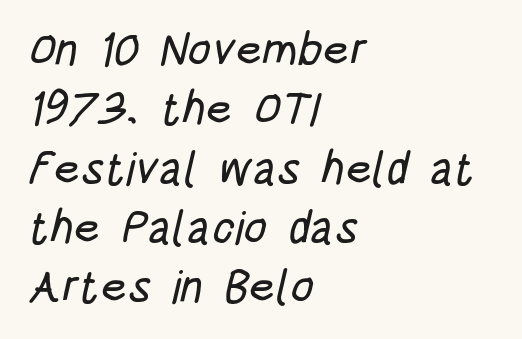
{"serif": "no", "width": "condensed", "stroke_contrast": "low", "x_height": "large", "monospaced": "no", "underline": "no", "align": "left", "line_spacing": "normal", "line_spacing_ratio": 1.29, "letter_spacing": "normal", "letter_spacing_em": 0.0, "glyph_px": 46}
